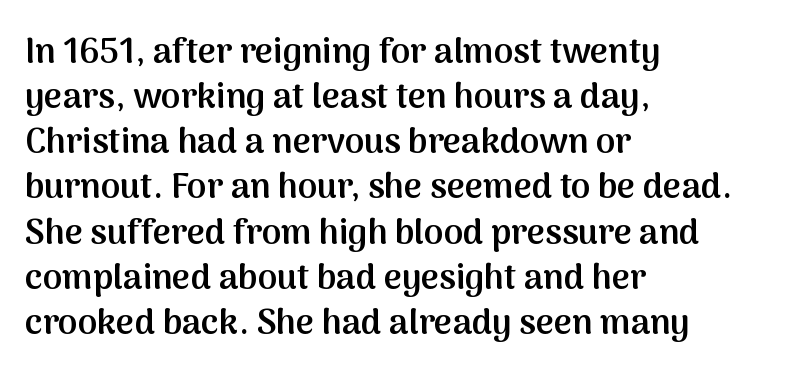
{"serif": "no", "italic": "no", "bold": "semi", "weight": "semibold", "width": "normal", "stroke_contrast": "medium", "x_height": "medium", "monospaced": "no", "underline": "no", "align": "left", "line_spacing": "normal", "line_spacing_ratio": 1.29, "letter_spacing": "normal", "letter_spacing_em": 0.0, "glyph_px": 35}
